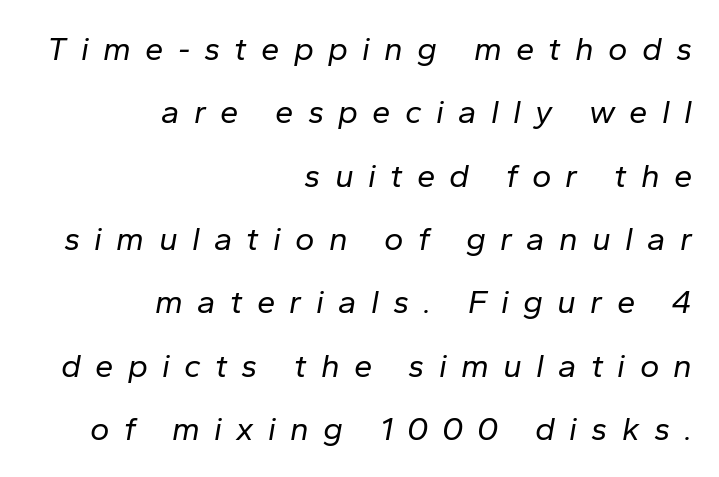
The image shows 33 px regular-weight type, italic (leaning right); set right-aligned, loose line spacing (1.92x), unusually wide letter spacing (+0.43 em), not underlined; low stroke contrast and a medium x-height.
